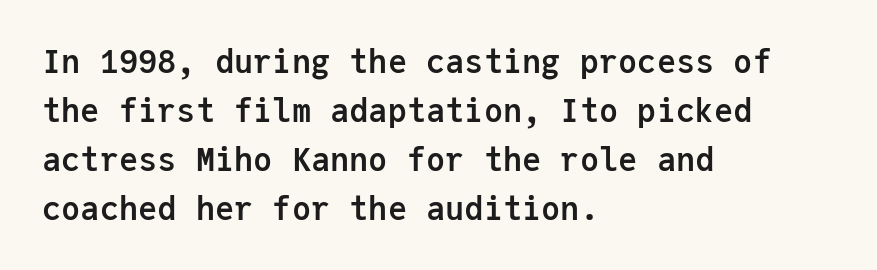
Q: Is the text bold? A: Yes.
Q: Is the text italic (slanted)? A: No, it is upright.
Q: Is the typeface a serif or a sans-serif typeface? A: Sans-serif.
Q: Is the text underlined? A: No.
Q: How is the paragraph aligned? A: Left-aligned.
Q: Is the spacing between letters normal or unusually wide? A: Normal.
Q: Is the spacing between lines tight, normal or loose? A: Normal.
Q: Width (condensed, normal, or wide)? A: Normal.
Q: Stroke contrast? A: Low.
Q: x-height? A: Medium.
Q: Monospaced? A: Yes.
